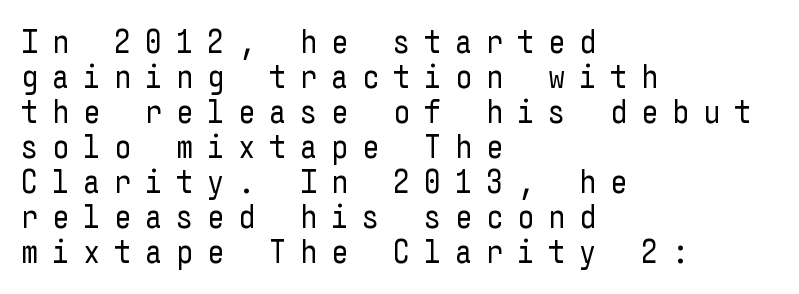
Q: Is the text bold? A: No.
Q: Is the text italic (slanted)? A: No, it is upright.
Q: Is the typeface a serif or a sans-serif typeface? A: Sans-serif.
Q: Is the text underlined? A: No.
Q: How is the paragraph aligned? A: Left-aligned.
Q: Is the spacing between letters normal or unusually wide? A: Unusually wide.
Q: Is the spacing between lines tight, normal or loose? A: Tight.
Q: Width (condensed, normal, or wide)? A: Condensed.
Q: Stroke contrast? A: Low.
Q: x-height? A: Medium.
